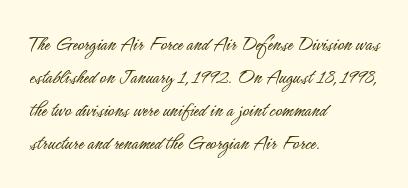
In terms of leading, this rendering sits right in the middle. Stems here are at most as thick as an everyday book face. Letter spacing: default.
